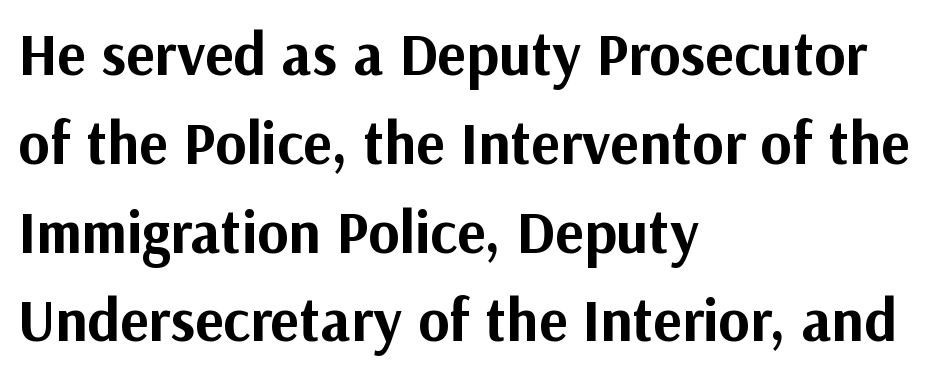
{"serif": "no", "italic": "no", "bold": "yes", "weight": "bold", "width": "normal", "stroke_contrast": "medium", "x_height": "medium", "monospaced": "no", "underline": "no", "align": "left", "line_spacing": "normal", "line_spacing_ratio": 1.48, "letter_spacing": "normal", "letter_spacing_em": 0.0, "glyph_px": 60}
